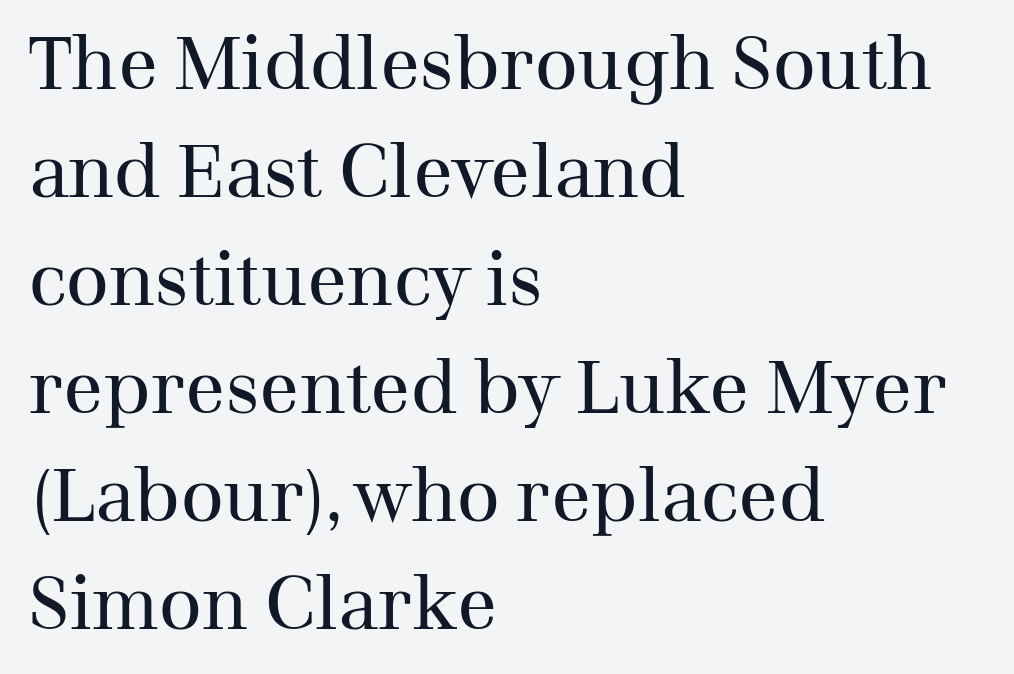
Q: Is the text bold? A: No.
Q: Is the text italic (slanted)? A: No, it is upright.
Q: Is the typeface a serif or a sans-serif typeface? A: Serif.
Q: Is the text underlined? A: No.
Q: How is the paragraph aligned? A: Left-aligned.
Q: Is the spacing between letters normal or unusually wide? A: Normal.
Q: Is the spacing between lines tight, normal or loose? A: Normal.
Q: Width (condensed, normal, or wide)? A: Normal.
Q: Stroke contrast? A: Medium.
Q: x-height? A: Medium.
Q: Monospaced? A: No.
